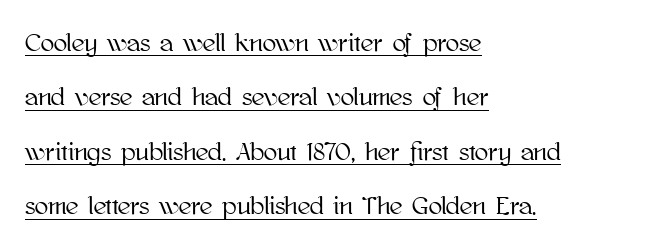
The image shows 25 px text type, upright; set left-aligned, loose line spacing (2.18x), normal letter spacing, underlined.
